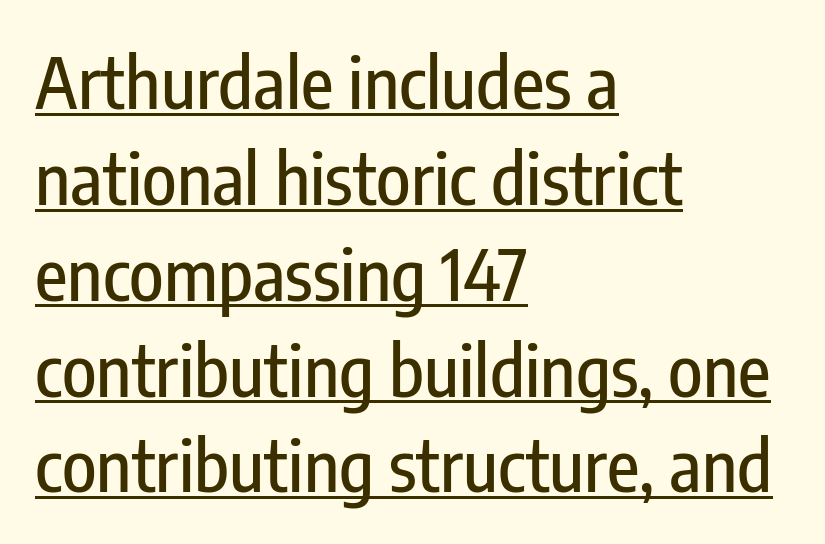
Q: Is the text italic (slanted)? A: No, it is upright.
Q: Is the typeface a serif or a sans-serif typeface? A: Sans-serif.
Q: Is the text underlined? A: Yes.
Q: How is the paragraph aligned? A: Left-aligned.
Q: Is the spacing between letters normal or unusually wide? A: Normal.
Q: Is the spacing between lines tight, normal or loose? A: Normal.
Q: Width (condensed, normal, or wide)? A: Condensed.
Q: Stroke contrast? A: Low.
Q: x-height? A: Medium.
Q: Monospaced? A: No.
